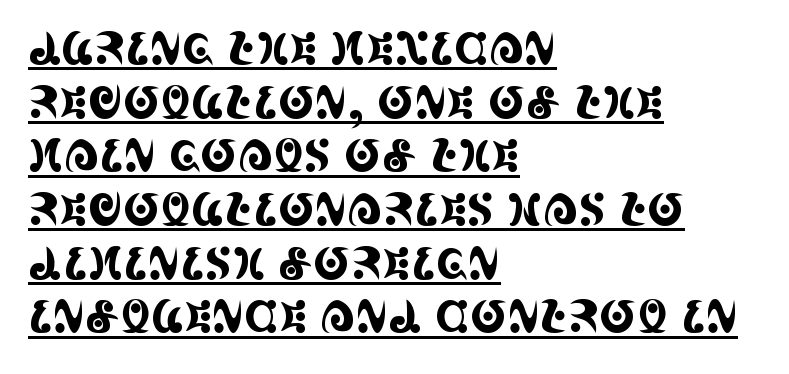
{"serif": "yes", "italic": "no", "width": "condensed", "x_height": "large", "monospaced": "no", "underline": "yes", "align": "left", "line_spacing_ratio": 1.22, "letter_spacing": "normal", "letter_spacing_em": 0.0, "glyph_px": 44}
